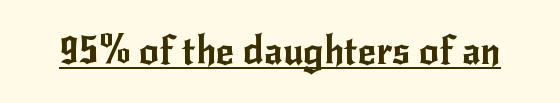
This is the regular roman posture of the typeface. Compared with undecorated copy, this sample adds a rule below the words. Is this a fixed-width face? No — the glyphs have proportional, varying widths. The glyphs in this specimen are sans serif. Inter-character spacing is left at the font's built-in metrics.
